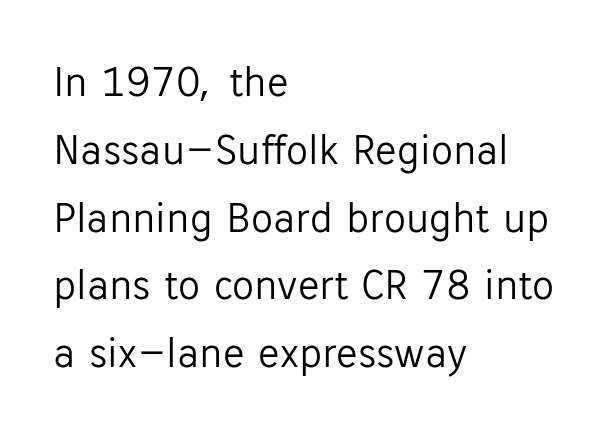
The image shows 44 px light sans-serif type, upright; set left-aligned, normal line spacing (1.54x), normal letter spacing, not underlined; low stroke contrast and a medium x-height.
